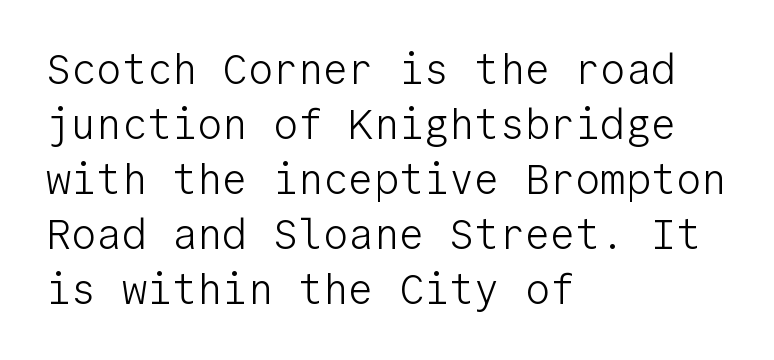
Q: Is the text bold? A: No.
Q: Is the text italic (slanted)? A: No, it is upright.
Q: Is the typeface a serif or a sans-serif typeface? A: Sans-serif.
Q: Is the text underlined? A: No.
Q: How is the paragraph aligned? A: Left-aligned.
Q: Is the spacing between letters normal or unusually wide? A: Normal.
Q: Is the spacing between lines tight, normal or loose? A: Normal.
Q: Width (condensed, normal, or wide)? A: Normal.
Q: Stroke contrast? A: Low.
Q: x-height? A: Medium.
Q: Monospaced? A: Yes.
